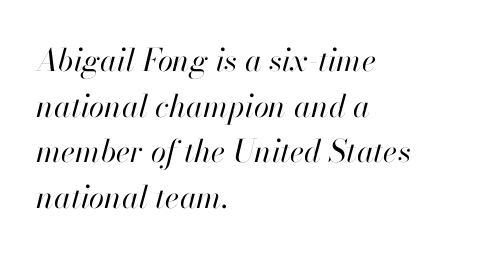
Nothing unusual about the tracking: characters are spaced as the font intends. Descenders hang freely into open space. Reading down the block, your eye returns to a fixed left position each line. Weight: regular or lighter. The glyphs look as if they've been sheared to an angle. This sample has the flowing, uneven cadence of proportional lettering.
